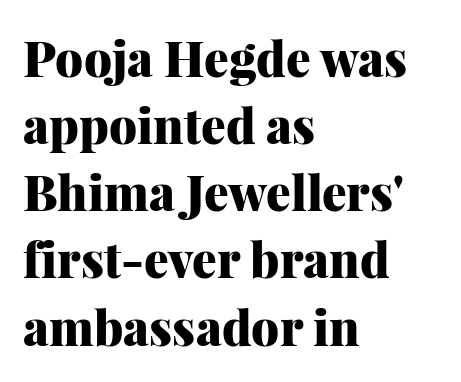
Stroke thickness is high; the sample reads as a true bold. One-word summary of the alignment: left. Evenly set lines give the paragraph a standard silhouette. The foot of each line stays bare and open. Here the designer chose a conventional face with non-uniform glyph widths. Default kerning and tracking; the words read as compact shapes.
